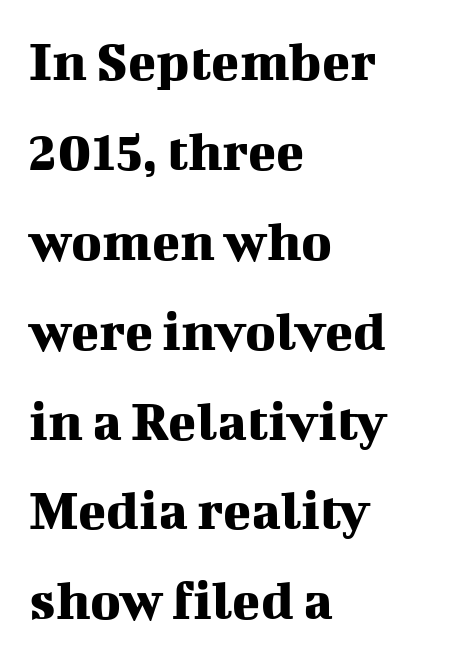
Q: Is the text italic (slanted)? A: No, it is upright.
Q: Is the typeface a serif or a sans-serif typeface? A: Serif.
Q: Is the text underlined? A: No.
Q: How is the paragraph aligned? A: Left-aligned.
Q: Is the spacing between letters normal or unusually wide? A: Normal.
Q: Is the spacing between lines tight, normal or loose? A: Normal.
Q: Width (condensed, normal, or wide)? A: Normal.
Q: Stroke contrast? A: Medium.
Q: x-height? A: Medium.
Q: Monospaced? A: No.
